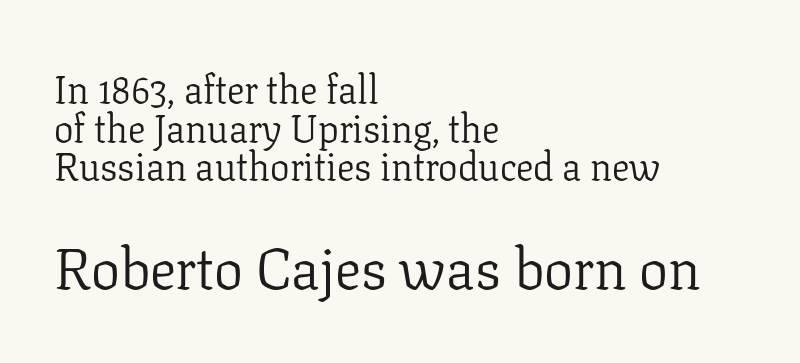
Closely set lines give the paragraph a compact silhouette. Caption: standard tracking, unaltered. The passage shown begins with its smaller block and ends with its larger one. All the whitespace from short lines collects on the right. Do the letters lean? They stand straight. The cut favours lightness, reaching ordinary text weight at its darkest.
